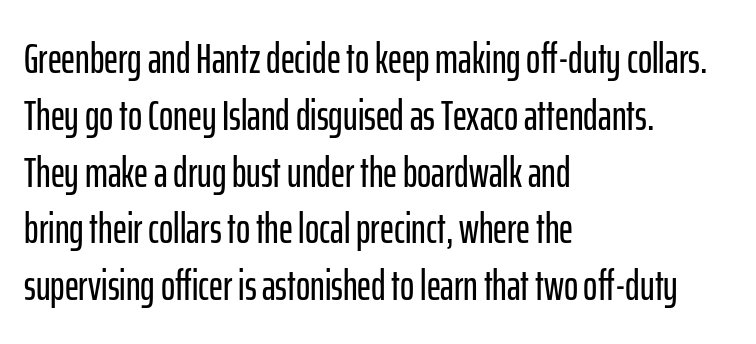
Q: Is the text italic (slanted)? A: No, it is upright.
Q: Is the typeface a serif or a sans-serif typeface? A: Sans-serif.
Q: Is the text underlined? A: No.
Q: How is the paragraph aligned? A: Left-aligned.
Q: Is the spacing between letters normal or unusually wide? A: Normal.
Q: Is the spacing between lines tight, normal or loose? A: Normal.
Q: Width (condensed, normal, or wide)? A: Condensed.
Q: Stroke contrast? A: Low.
Q: x-height? A: Medium.
Q: Monospaced? A: No.
